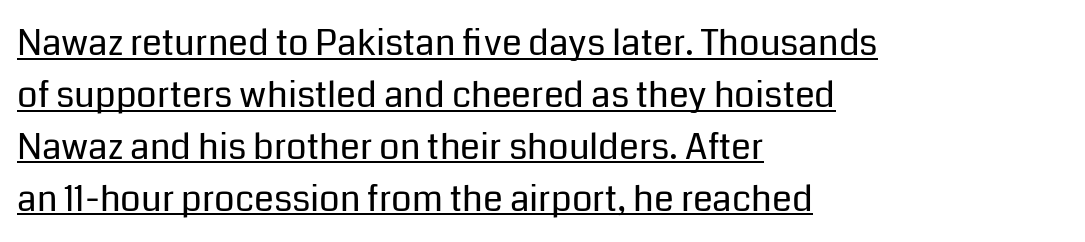
Q: Is the text bold? A: No.
Q: Is the text italic (slanted)? A: No, it is upright.
Q: Is the typeface a serif or a sans-serif typeface? A: Sans-serif.
Q: Is the text underlined? A: Yes.
Q: How is the paragraph aligned? A: Left-aligned.
Q: Is the spacing between letters normal or unusually wide? A: Normal.
Q: Is the spacing between lines tight, normal or loose? A: Normal.
Q: Width (condensed, normal, or wide)? A: Normal.
Q: Stroke contrast? A: Low.
Q: x-height? A: Medium.
Q: Monospaced? A: No.
